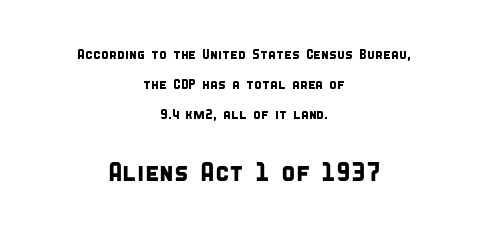
Here the glyphs are tracked normally, forming tight word shapes. Size contrast runs from small at the top to large at the bottom. The text block is weighted toward neither margin, spreading evenly from the middle. The foot of each line stays bare and open. Does the leading feel generous? Absolutely, it's lavish.
